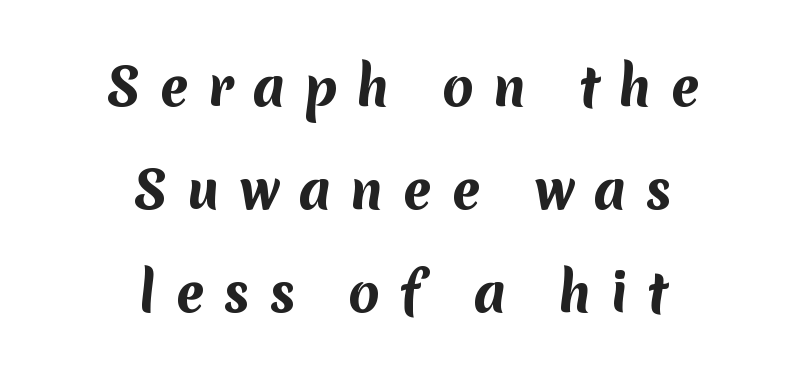
{"serif": "no", "bold": "yes", "weight": "bold", "width": "normal", "stroke_contrast": "medium", "x_height": "medium", "monospaced": "no", "underline": "no", "align": "center", "line_spacing": "loose", "line_spacing_ratio": 2.02, "letter_spacing": "wide", "letter_spacing_em": 0.37, "glyph_px": 51}
